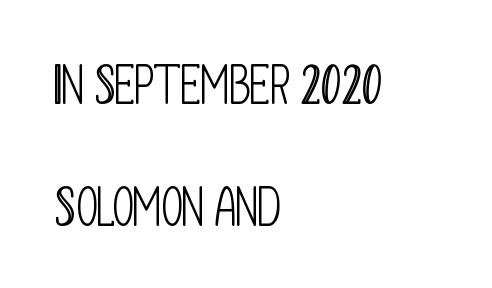
The image shows 54 px light, condensed sans-serif type, upright; set left-aligned, loose line spacing (2.26x), normal letter spacing, not underlined; low stroke contrast and a large x-height.
